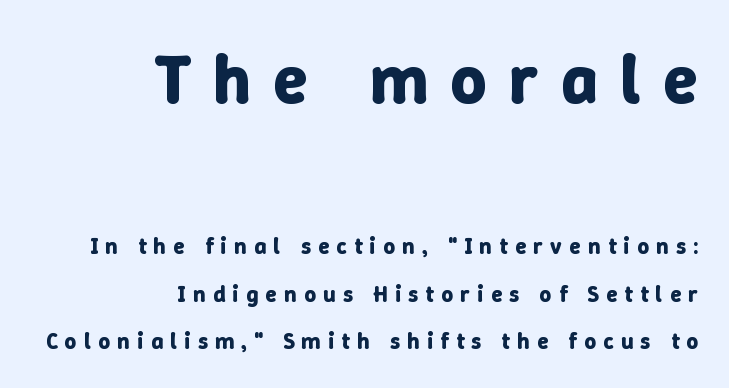
The image shows 70 px bold type, upright; set right-aligned, loose line spacing (2.05x), unusually wide letter spacing (+0.32 em), not underlined; the first (top) block is 3.04x larger; low stroke contrast and a medium x-height.
